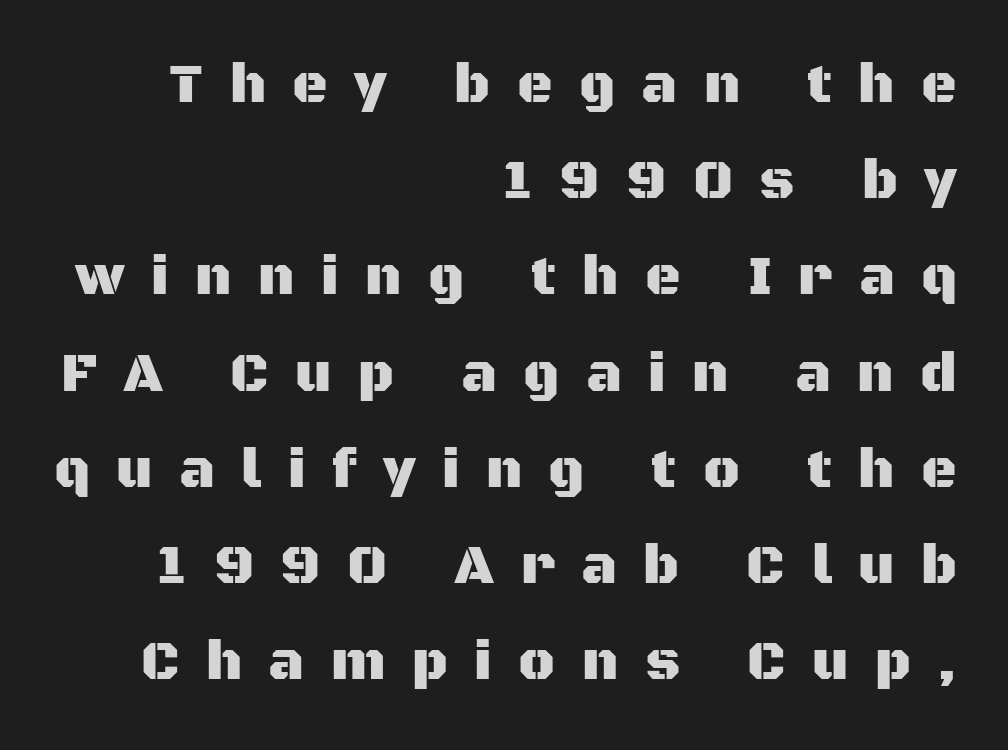
The area under the type is left untouched. Here the designer chose a conventional face with non-uniform glyph widths. The specimen reads as upright at a glance. This rendering widens character spacing well past its baseline value. Stroke terminals: plain, sans-serif.
